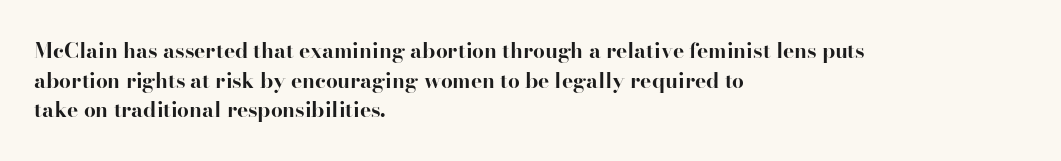
Q: Is the text bold? A: Yes.
Q: Is the text italic (slanted)? A: No, it is upright.
Q: Is the text underlined? A: No.
Q: How is the paragraph aligned? A: Left-aligned.
Q: Is the spacing between letters normal or unusually wide? A: Normal.
Q: Is the spacing between lines tight, normal or loose? A: Normal.
